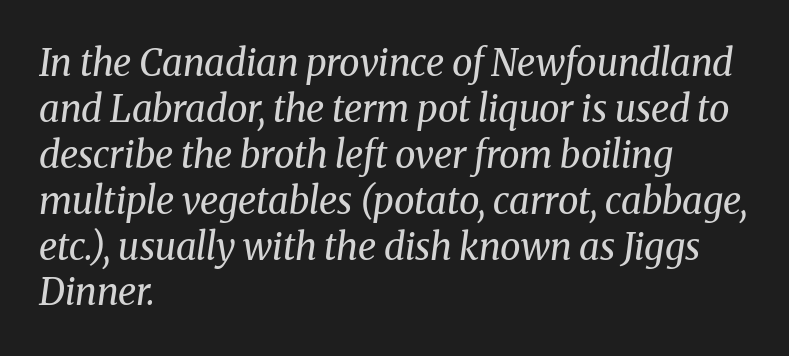
Q: Is the text bold? A: No.
Q: Is the text italic (slanted)? A: Yes, it leans right by about 8 degrees.
Q: Is the typeface a serif or a sans-serif typeface? A: Serif.
Q: Is the text underlined? A: No.
Q: How is the paragraph aligned? A: Left-aligned.
Q: Is the spacing between letters normal or unusually wide? A: Normal.
Q: Width (condensed, normal, or wide)? A: Normal.
Q: Stroke contrast? A: Medium.
Q: x-height? A: Medium.
Q: Monospaced? A: No.
